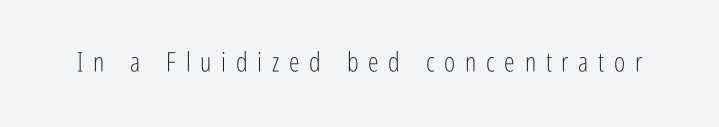
Q: Is the text bold? A: No.
Q: Is the text italic (slanted)? A: No, it is upright.
Q: Is the text underlined? A: No.
Q: Is the spacing between letters normal or unusually wide? A: Unusually wide.
